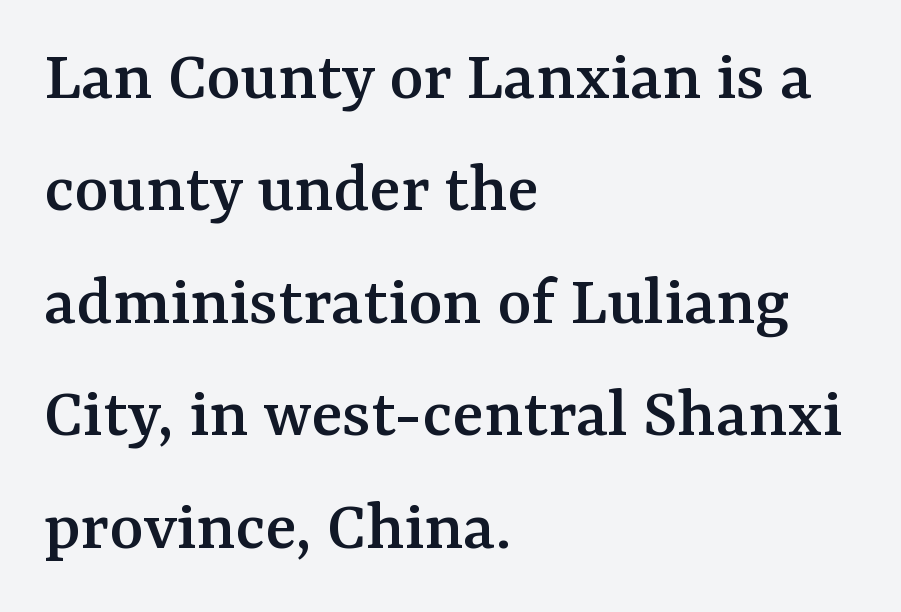
Note: serifs present on the glyphs. Horizontal alignment here is leftward, the default for most running prose. Note the varied advance widths — an 'i' is clearly narrower than an 'm'. Ascenders rise straight up at ninety degrees. Summary of vertical rhythm: regular, with standard interline spacing.
